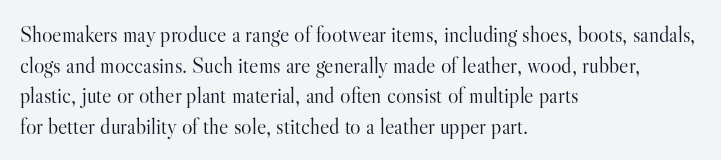
Here the glyphs are tracked normally, forming tight word shapes. This sample keeps an unexceptional amount of space between lines. Every character sits straight up, as roman type does. Each stroke keeps to a modest, everyday thickness or less. This rendering uses left alignment, leaving the right contour irregular. Descenders are the only things crossing below the line.
